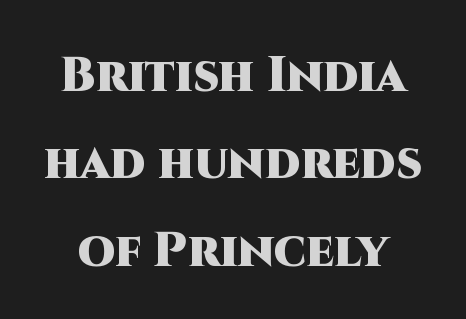
Glance below the letters and you will spot only blank space. If you drew a line through each stem, it would be perfectly vertical. The glyphs have the mass of a bold cut. The passage shown is typeset with a sans-serif family. Spacing between characters is what you'd get straight out of the box.
